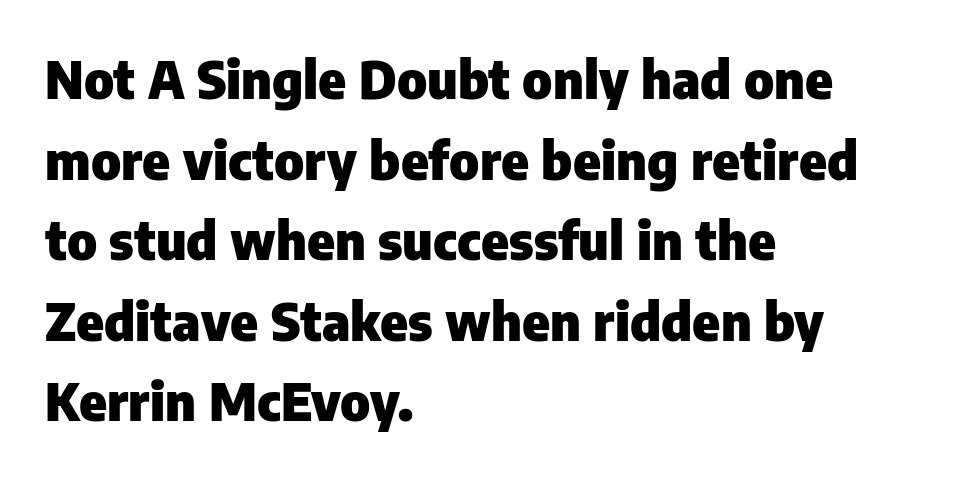
Notice how thick the strokes are: this is what a full bold looks like. The string is rendered with underlining switched off. The paragraph has a hard left edge and a soft right edge. You could call the tracking neutral — neither tight nor loose. This is the regular roman posture of the typeface.
